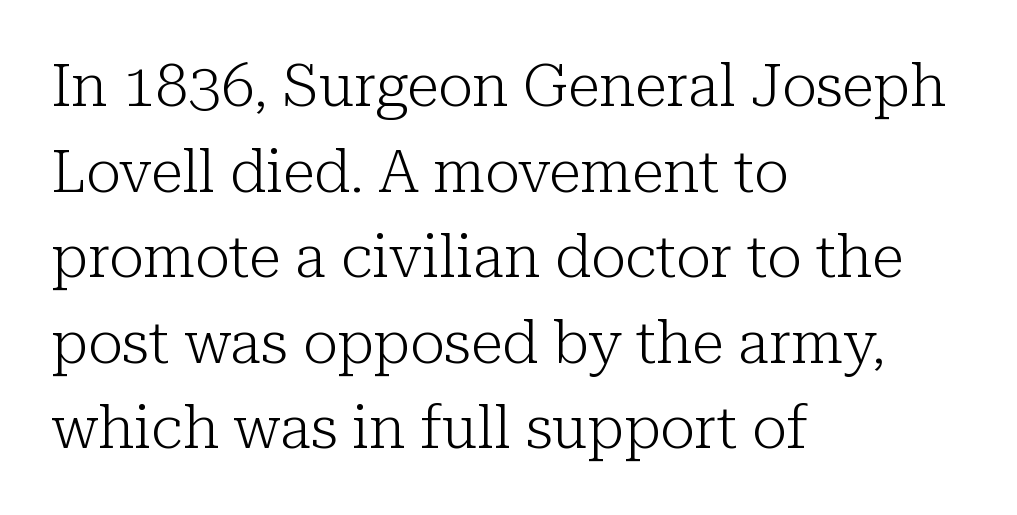
The baseline area is clear. Tall strokes in this sample are plumb rather than angled. Unbolded letterforms with no extra heft. Nobody touched the tracking dial on this one.
